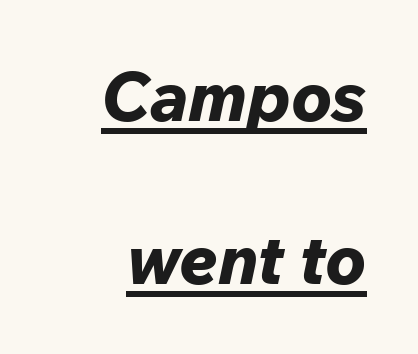
One glance says open: line gaps are wider than usual. Each letter keeps its own natural width here, so spacing adapts to shape. Has an underline been added? It has. The typesetter chose a ragged-left arrangement here. A full-strength bold gives these letters their thick strokes. Slanted lettering throughout.
